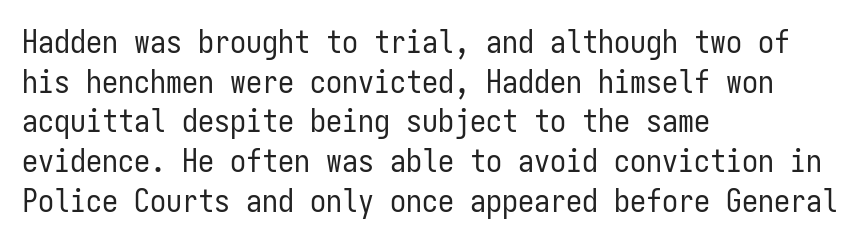
Each row of text sits above clean, open space. Regarding serifs, this sample does without them. These lines were composed using upright roman letters. Counters stay open thanks to moderate or lighter strokes.
